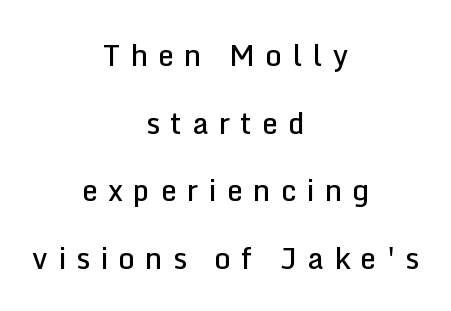
Q: Is the text bold? A: Semi-bold.
Q: Is the text italic (slanted)? A: No, it is upright.
Q: Is the typeface a serif or a sans-serif typeface? A: Sans-serif.
Q: Is the text underlined? A: No.
Q: How is the paragraph aligned? A: Centered.
Q: Is the spacing between letters normal or unusually wide? A: Unusually wide.
Q: Is the spacing between lines tight, normal or loose? A: Loose.
Q: Width (condensed, normal, or wide)? A: Normal.
Q: Stroke contrast? A: Low.
Q: x-height? A: Medium.
Q: Monospaced? A: No.
